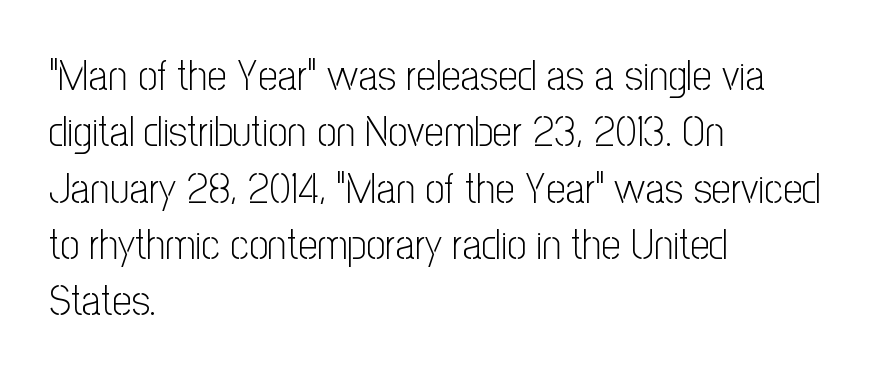
The image shows 43 px light, condensed sans-serif type, upright; set left-aligned, normal line spacing (1.31x), normal letter spacing, not underlined; low stroke contrast and a medium x-height.
